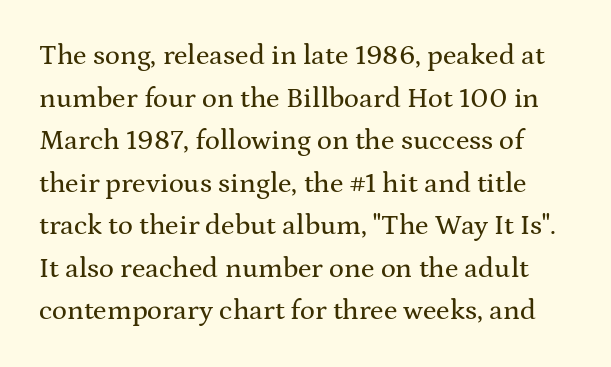
{"serif": "yes", "italic": "no", "width": "wide", "stroke_contrast": "medium", "x_height": "medium", "monospaced": "no", "underline": "no", "line_spacing": "normal", "line_spacing_ratio": 1.52, "letter_spacing": "normal", "letter_spacing_em": 0.0, "glyph_px": 28}
